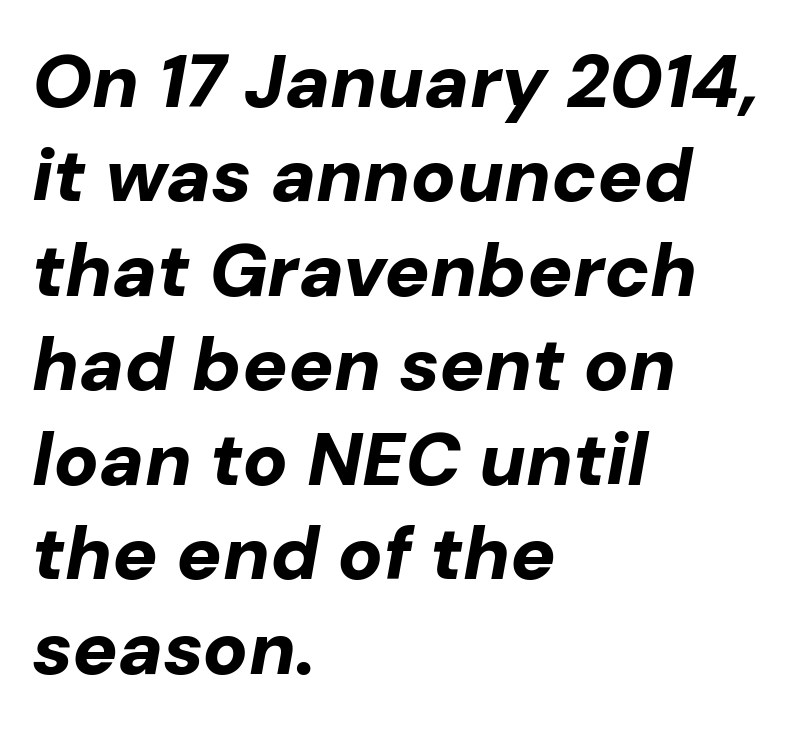
The image shows 75 px bold type, italic (leaning right); set left-aligned, normal line spacing (1.26x), normal letter spacing, not underlined; low stroke contrast and a medium x-height.
